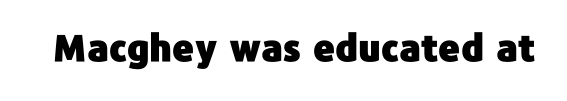
Q: Is the text italic (slanted)? A: No, it is upright.
Q: Is the typeface a serif or a sans-serif typeface? A: Sans-serif.
Q: Is the text underlined? A: No.
Q: Is the spacing between letters normal or unusually wide? A: Normal.
Q: Width (condensed, normal, or wide)? A: Normal.
Q: Stroke contrast? A: Low.
Q: x-height? A: Medium.
Q: Monospaced? A: No.
